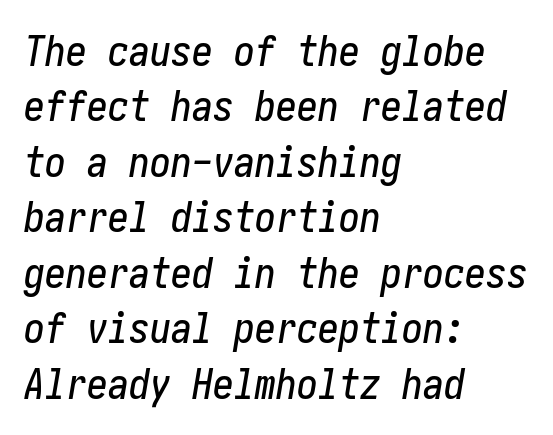
Q: Is the text italic (slanted)? A: Yes, it leans right by about 10 degrees.
Q: Is the text underlined? A: No.
Q: How is the paragraph aligned? A: Left-aligned.
Q: Is the spacing between letters normal or unusually wide? A: Normal.
Q: Is the spacing between lines tight, normal or loose? A: Normal.
Q: Width (condensed, normal, or wide)? A: Condensed.
Q: Stroke contrast? A: Low.
Q: x-height? A: Medium.
